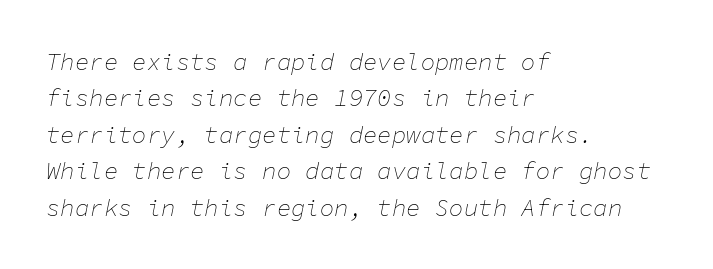
{"italic": "yes", "lean": "right", "slant_degrees": 11, "bold": "no", "underline": "no", "align": "left", "line_spacing": "normal", "line_spacing_ratio": 1.52, "letter_spacing": "normal", "letter_spacing_em": 0.0, "glyph_px": 24}
